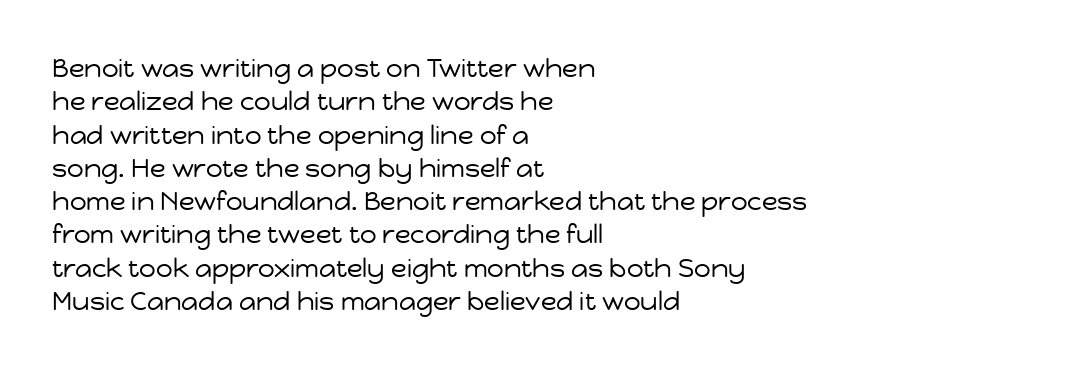
The image shows 26 px text type, upright; set left-aligned, normal line spacing (1.28x), normal letter spacing, not underlined.
